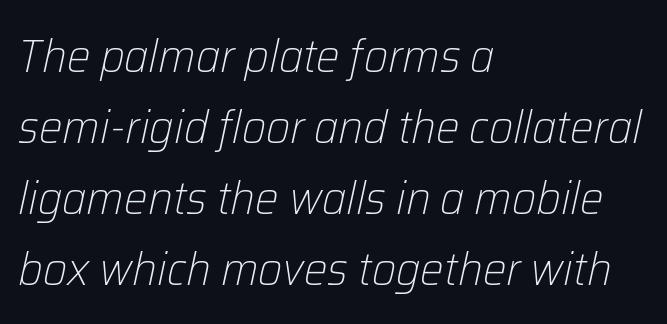
The image shows 47 px light type, italic (leaning right); set left-aligned, normal line spacing (1.51x), normal letter spacing, not underlined; low stroke contrast and a medium x-height.
